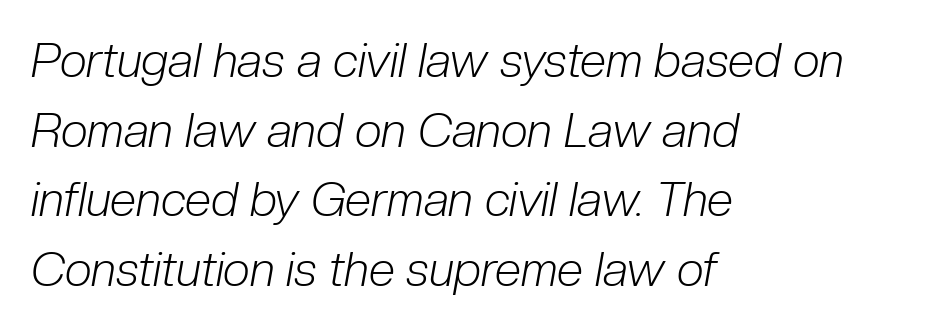
You could not count columns in this text — the font is proportionally spaced. No heavy texture on the line: the type isn't bold. Tall strokes in this sample are angled rather than plumb. Nobody touched the tracking dial on this one. Any mark beneath the type? The region is blank.
